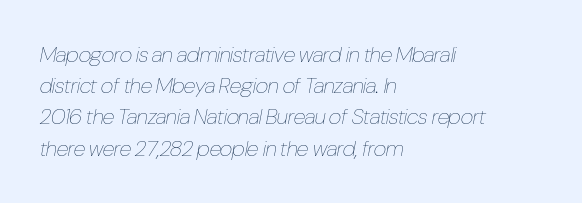
Rule under the text: the space is simply empty. The type is set solid horizontally, with unmodified tracking. Stroke thickness stays within the range of a standard reading face or lighter. Vertically, the passage feels balanced, rows spaced as you'd expect.
